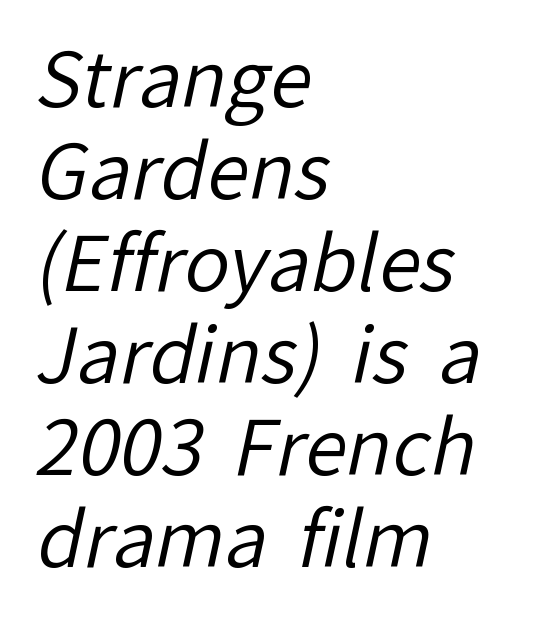
{"serif": "no", "bold": "no", "weight": "regular", "width": "normal", "stroke_contrast": "low", "x_height": "medium", "monospaced": "no", "underline": "no", "align": "left", "line_spacing_ratio": 1.21, "letter_spacing": "normal", "letter_spacing_em": 0.0, "glyph_px": 76}
